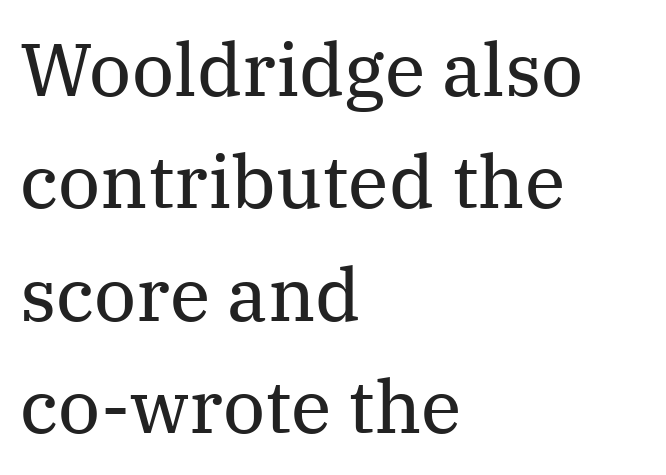
Note the varied advance widths — an 'i' is clearly narrower than an 'm'. Short and long lines alike share a common starting point at left. Characters remain perfectly vertical along every line. Stroke thickness stays within the range of a standard reading face or lighter. A typesetter would call this leading conventional body-copy spacing.
